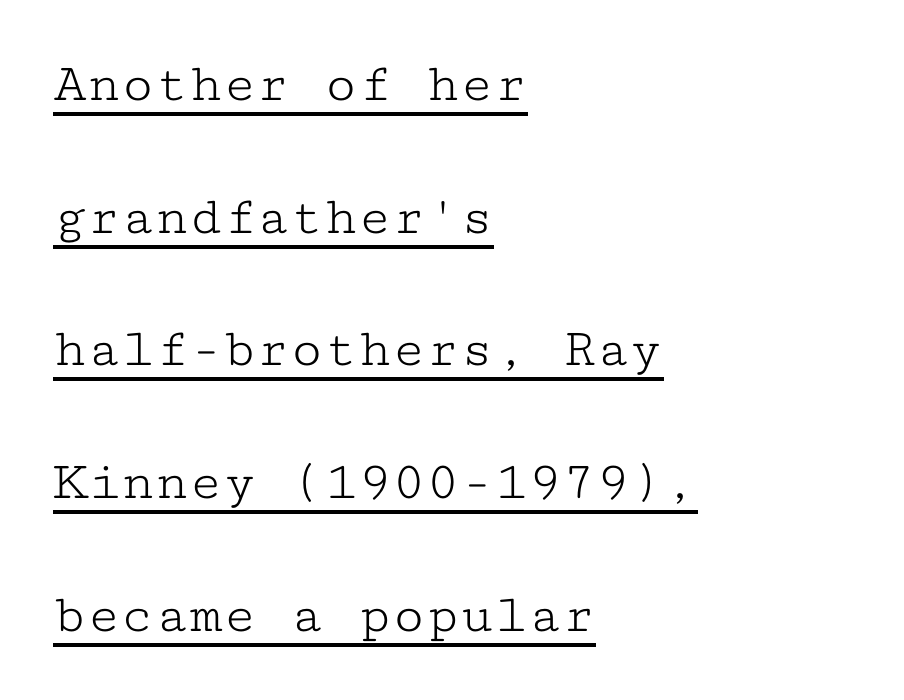
The image shows 56 px light, wide serif type, upright, monospaced; set left-aligned, loose line spacing (2.37x), normal letter spacing, underlined; low stroke contrast and a medium x-height.
